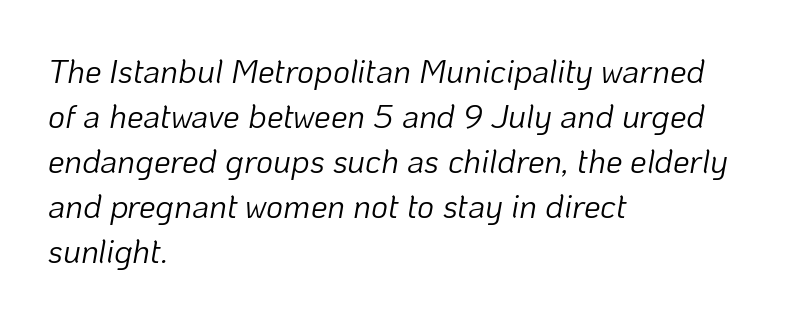
{"italic": "yes", "lean": "right", "slant_degrees": 10, "bold": "no", "weight": "light", "width": "normal", "stroke_contrast": "low", "x_height": "medium", "monospaced": "no", "underline": "no", "align": "left", "line_spacing": "normal", "line_spacing_ratio": 1.36, "letter_spacing": "normal", "letter_spacing_em": 0.0, "glyph_px": 33}
